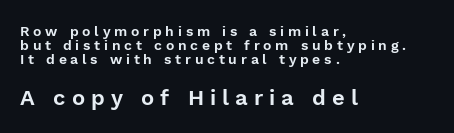
{"italic": "no", "underline": "no", "align": "left", "line_spacing": "tight", "line_spacing_ratio": 1.0, "letter_spacing": "wide", "letter_spacing_em": 0.27, "larger_block": "second", "size_ratio": 1.57, "glyph_px": 22}
